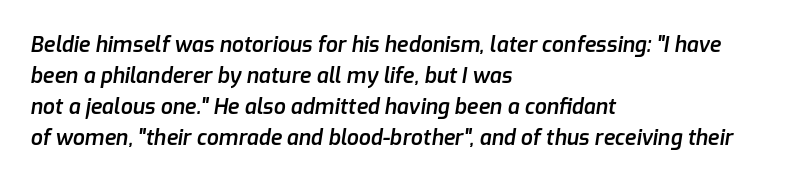
{"italic": "yes", "lean": "right", "slant_degrees": 9, "bold": "semi", "underline": "no", "align": "left", "line_spacing": "normal", "line_spacing_ratio": 1.47, "letter_spacing": "normal", "letter_spacing_em": 0.0, "glyph_px": 21}
